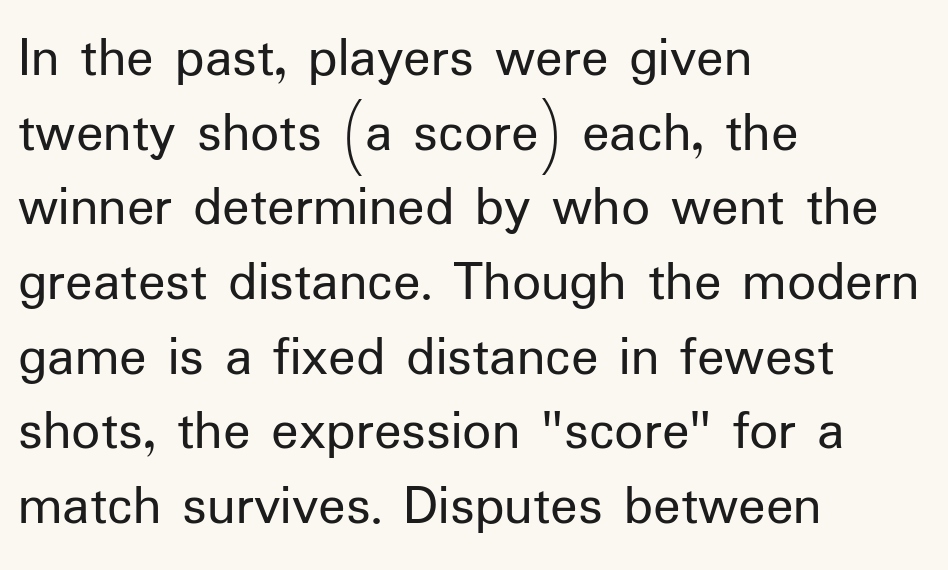
Honestly, the row spacing looks completely unremarkable. Layout note: lines flush left. The area under the type is left untouched. Character widths vary here, with narrow letters taking less room than wide ones. Characters remain perfectly vertical along every line.
